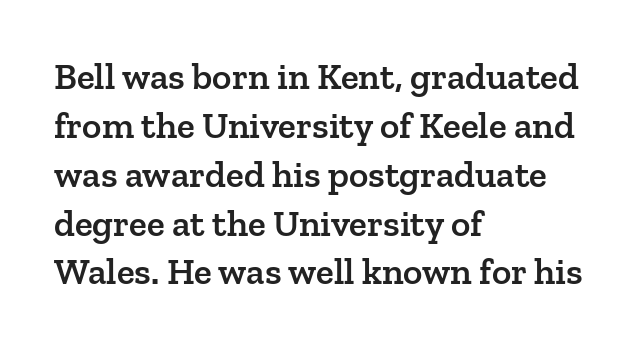
The image shows 37 px semibold serif type, upright; set left-aligned, normal line spacing (1.32x), normal letter spacing, not underlined; low stroke contrast and a medium x-height.
